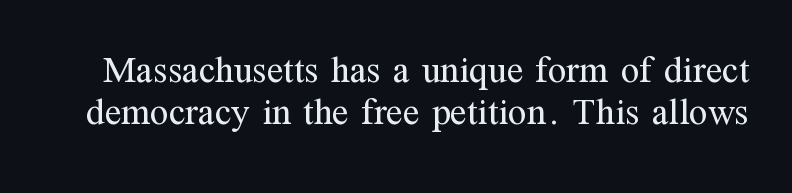
{"serif": "yes", "italic": "no", "bold": "no", "weight": "regular", "width": "normal", "stroke_contrast": "medium", "x_height": "medium", "monospaced": "no", "underline": "no", "line_spacing": "tight", "line_spacing_ratio": 1.1, "letter_spacing": "normal", "letter_spacing_em": 0.0, "glyph_px": 38}
